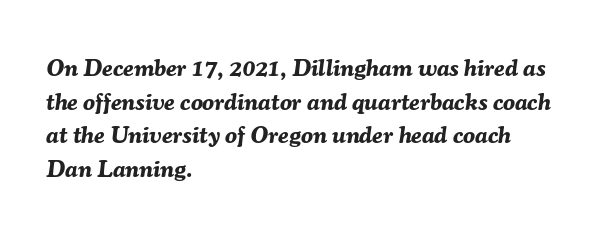
{"italic": "yes", "lean": "right", "slant_degrees": 7, "bold": "yes", "underline": "no", "align": "left", "line_spacing": "normal", "line_spacing_ratio": 1.4, "letter_spacing": "normal", "letter_spacing_em": 0.0, "glyph_px": 24}
